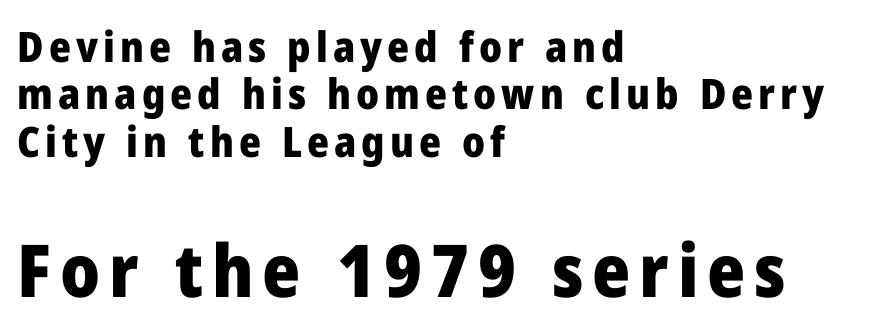
The lettering stays uniformly vertical, giving the passage a roman look. I'd describe the lettering as bold — thick and assertive. This sample has the flowing, uneven cadence of proportional lettering. Beneath every word, the page is bare. Horizontally, the lines are justified to the leading edge only. The text was rendered using a sans face with plain stroke endings.
